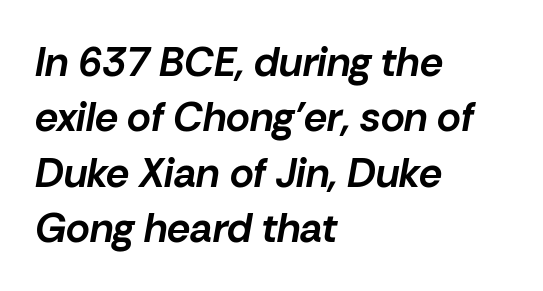
The image shows 41 px bold type, italic (leaning right); set left-aligned, normal line spacing (1.35x), normal letter spacing, not underlined; low stroke contrast and a medium x-height.
